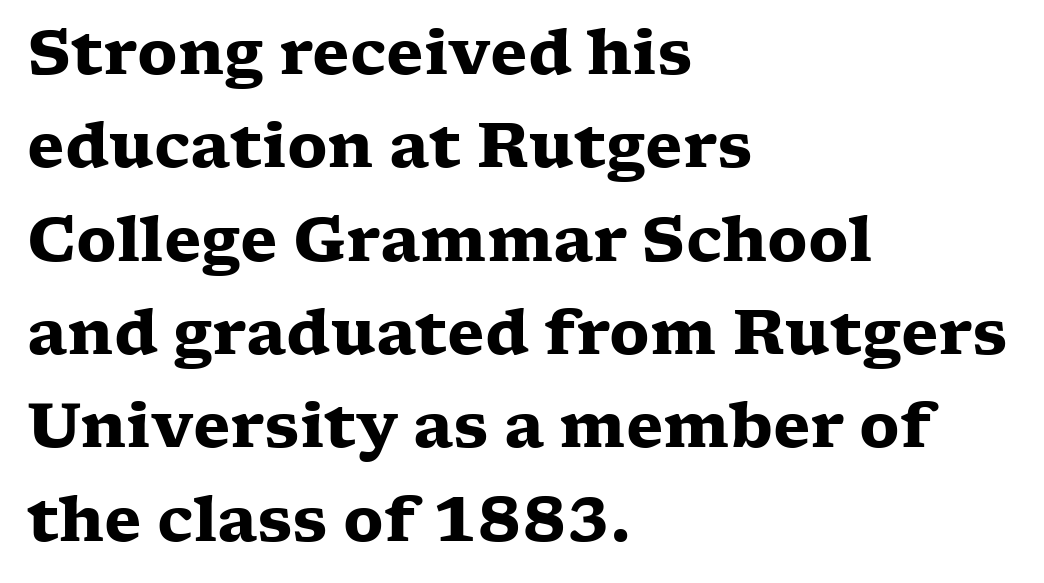
{"serif": "yes", "italic": "no", "bold": "yes", "weight": "heavy", "width": "wide", "stroke_contrast": "low", "x_height": "medium", "monospaced": "no", "underline": "no", "align": "left", "line_spacing": "normal", "line_spacing_ratio": 1.53, "letter_spacing": "normal", "letter_spacing_em": 0.0, "glyph_px": 61}
